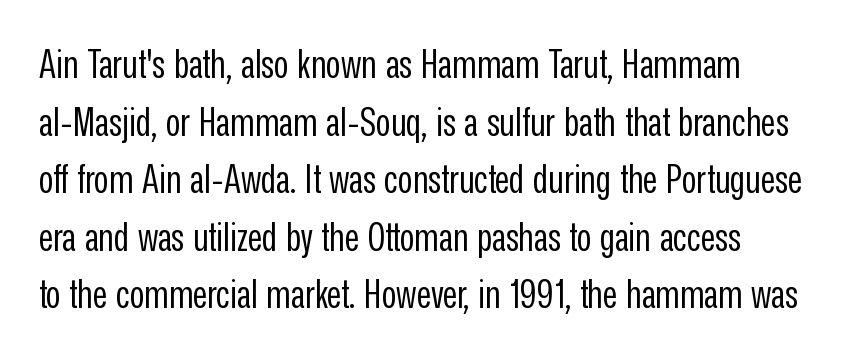
The image shows 40 px regular-weight, condensed sans-serif type, upright; set normal line spacing (1.44x), normal letter spacing, not underlined; low stroke contrast and a medium x-height.
